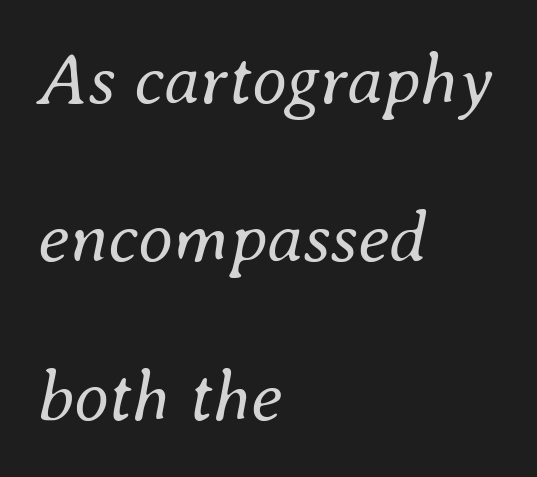
This block would shrink considerably if given ordinary leading; it's expanded now. Character widths vary here, with narrow letters taking less room than wide ones. The typography opts for an oblique posture over an upright one. The strokes carry an ordinary text weight at most. Beneath every word, the page is bare.
